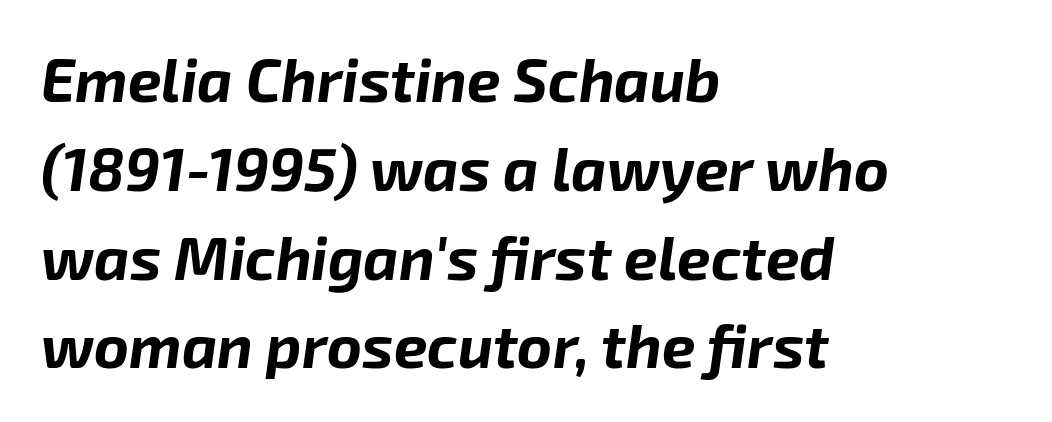
The image shows 60 px bold type, italic (leaning right); set left-aligned, normal line spacing (1.48x), normal letter spacing, not underlined; low stroke contrast and a medium x-height.
